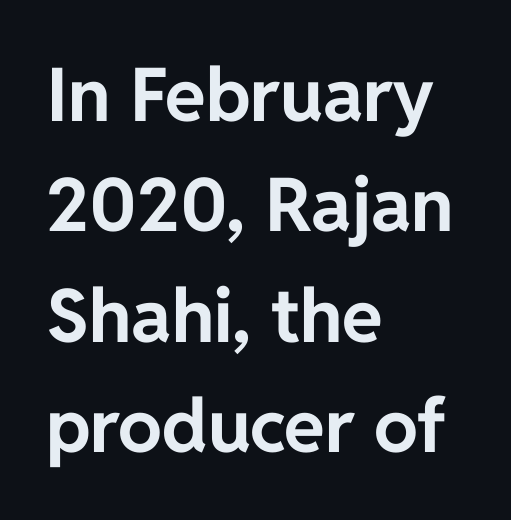
Q: Is the text bold? A: Yes.
Q: Is the text italic (slanted)? A: No, it is upright.
Q: Is the typeface a serif or a sans-serif typeface? A: Sans-serif.
Q: Is the text underlined? A: No.
Q: How is the paragraph aligned? A: Left-aligned.
Q: Is the spacing between letters normal or unusually wide? A: Normal.
Q: Is the spacing between lines tight, normal or loose? A: Normal.
Q: Width (condensed, normal, or wide)? A: Normal.
Q: Stroke contrast? A: Low.
Q: x-height? A: Medium.
Q: Monospaced? A: No.
